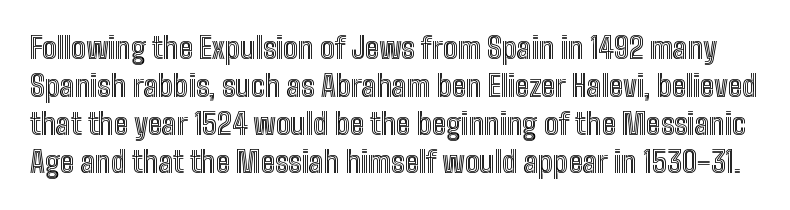
Q: Is the text italic (slanted)? A: No, it is upright.
Q: Is the text underlined? A: No.
Q: Is the spacing between letters normal or unusually wide? A: Normal.
Q: Is the spacing between lines tight, normal or loose? A: Normal.
Q: Width (condensed, normal, or wide)? A: Condensed.
Q: x-height? A: Medium.
Q: Monospaced? A: No.
